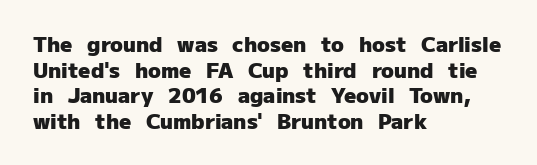
The image shows 21 px bold type, upright; set left-aligned, line spacing 1.22x, normal letter spacing, not underlined.
